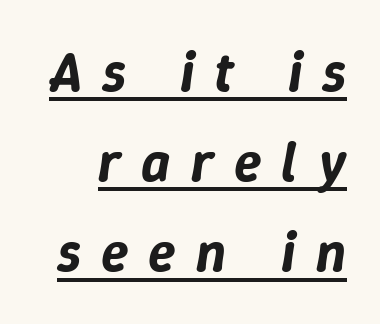
Q: Is the text italic (slanted)? A: Yes, it leans right by about 9 degrees.
Q: Is the text underlined? A: Yes.
Q: Is the spacing between letters normal or unusually wide? A: Unusually wide.
Q: Is the spacing between lines tight, normal or loose? A: Normal.
Q: Width (condensed, normal, or wide)? A: Normal.
Q: Stroke contrast? A: Low.
Q: x-height? A: Medium.
Q: Monospaced? A: No.
